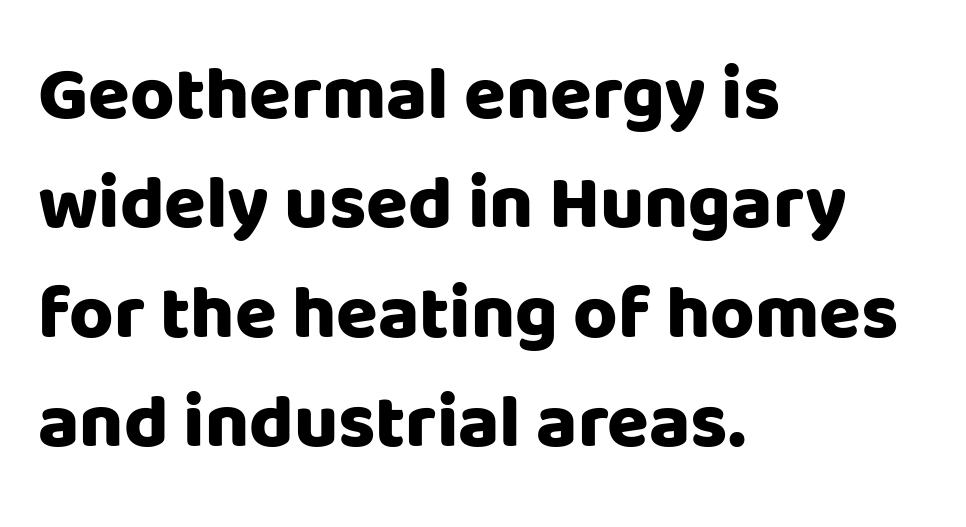
Q: Is the text bold? A: Yes.
Q: Is the text italic (slanted)? A: No, it is upright.
Q: Is the typeface a serif or a sans-serif typeface? A: Sans-serif.
Q: Is the text underlined? A: No.
Q: How is the paragraph aligned? A: Left-aligned.
Q: Is the spacing between letters normal or unusually wide? A: Normal.
Q: Is the spacing between lines tight, normal or loose? A: Normal.
Q: Width (condensed, normal, or wide)? A: Normal.
Q: Stroke contrast? A: Low.
Q: x-height? A: Large.
Q: Monospaced? A: No.
